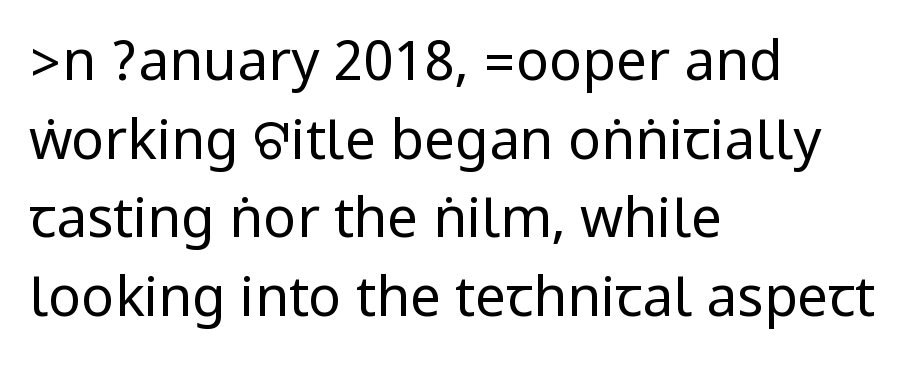
The image shows 55 px regular-weight, condensed sans-serif type, upright; set left-aligned, normal line spacing (1.43x), normal letter spacing, not underlined; low stroke contrast.
